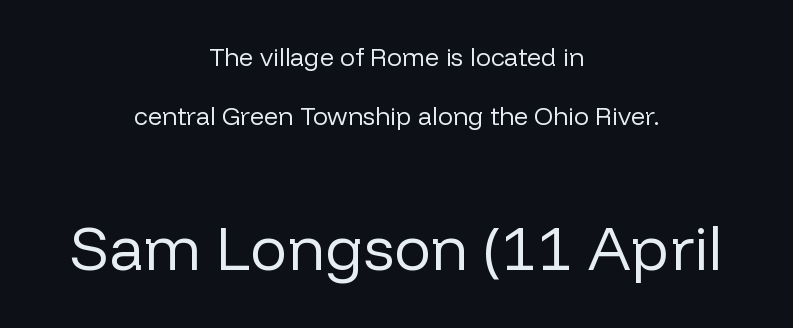
Q: Is the text bold? A: No.
Q: Is the text italic (slanted)? A: No, it is upright.
Q: Is the typeface a serif or a sans-serif typeface? A: Sans-serif.
Q: Is the text underlined? A: No.
Q: How is the paragraph aligned? A: Centered.
Q: Is the spacing between letters normal or unusually wide? A: Normal.
Q: Is the spacing between lines tight, normal or loose? A: Loose.
Q: Which block of text is set in a larger size, the first (top) or the second (bottom)? A: The second (bottom) one.
Q: Width (condensed, normal, or wide)? A: Normal.
Q: Stroke contrast? A: Low.
Q: x-height? A: Medium.
Q: Monospaced? A: No.
